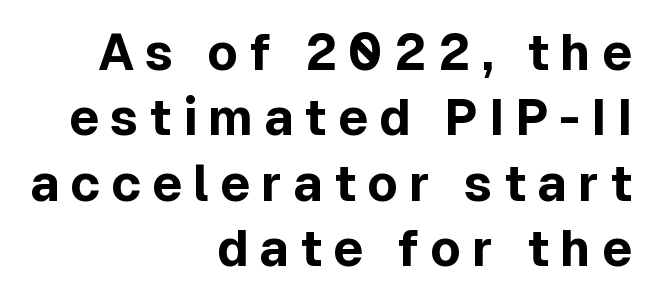
{"serif": "no", "italic": "no", "bold": "yes", "weight": "bold", "width": "normal", "x_height": "medium", "monospaced": "no", "underline": "no", "align": "right", "line_spacing": "normal", "line_spacing_ratio": 1.31, "letter_spacing": "wide", "letter_spacing_em": 0.22, "glyph_px": 50}
